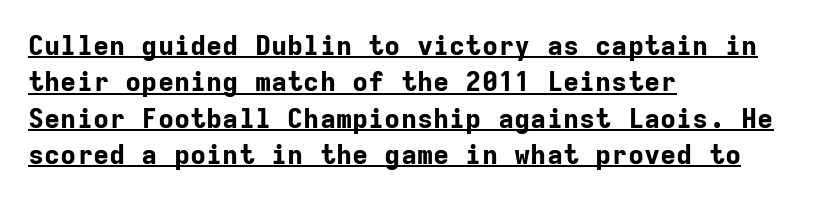
Q: Is the text bold? A: Yes.
Q: Is the text italic (slanted)? A: No, it is upright.
Q: Is the text underlined? A: Yes.
Q: How is the paragraph aligned? A: Left-aligned.
Q: Is the spacing between letters normal or unusually wide? A: Normal.
Q: Is the spacing between lines tight, normal or loose? A: Normal.
